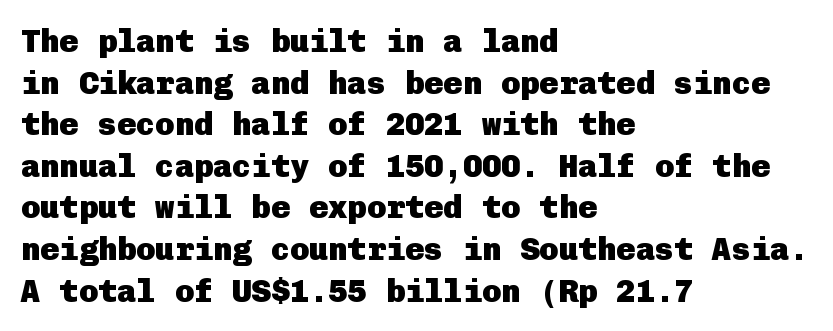
Q: Is the text bold? A: Yes.
Q: Is the text italic (slanted)? A: No, it is upright.
Q: Is the typeface a serif or a sans-serif typeface? A: Sans-serif.
Q: Is the text underlined? A: No.
Q: How is the paragraph aligned? A: Left-aligned.
Q: Is the spacing between letters normal or unusually wide? A: Normal.
Q: Is the spacing between lines tight, normal or loose? A: Normal.
Q: Width (condensed, normal, or wide)? A: Normal.
Q: Stroke contrast? A: Low.
Q: x-height? A: Medium.
